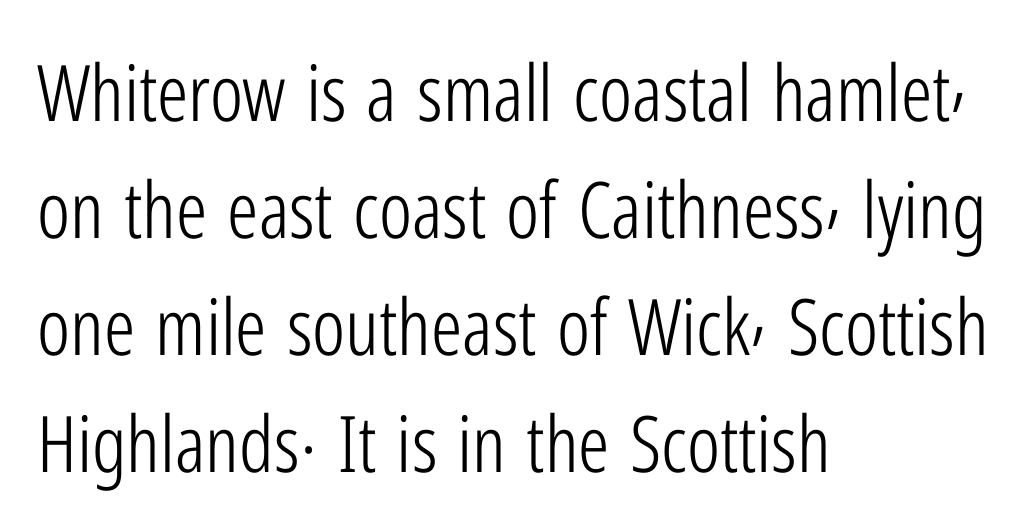
Is the letter spacing exaggerated? No — it looks like the ordinary default. Think of a printed novel: that variable character pitch is what you see here. Is the block centered? No — it sits flush against the left margin. The passage shown is not bold in any degree. Anything drawn beneath the words? Only blank space.
